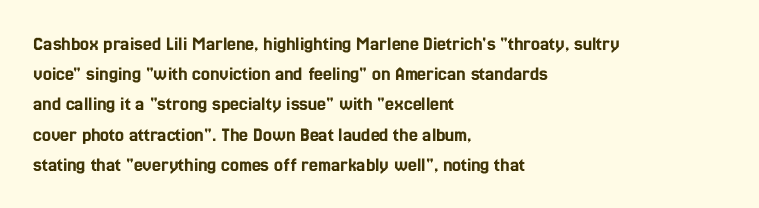
Q: Is the text italic (slanted)? A: No, it is upright.
Q: Is the text underlined? A: No.
Q: How is the paragraph aligned? A: Left-aligned.
Q: Is the spacing between letters normal or unusually wide? A: Normal.
Q: Is the spacing between lines tight, normal or loose? A: Normal.
